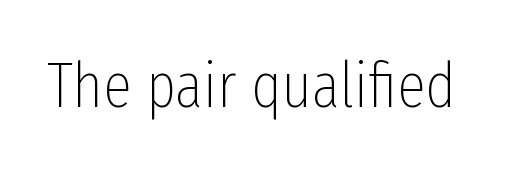
The image shows 64 px thin, condensed sans-serif type, upright; set normal letter spacing, not underlined; low stroke contrast and a medium x-height.
